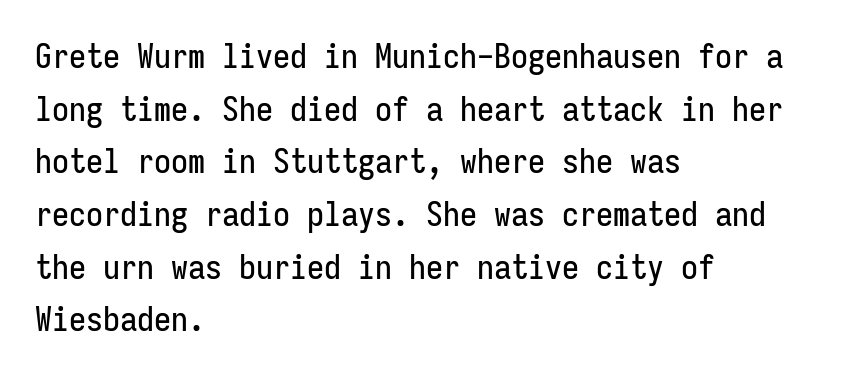
The space between consecutive lines is moderate. Typographically, this falls in the sans-serif category. The foot of each line stays bare and open. Each line starts at the same left margin while the right side varies.
